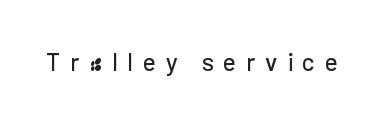
The image shows 25 px text type, upright; set unusually wide letter spacing (+0.38 em), not underlined.
